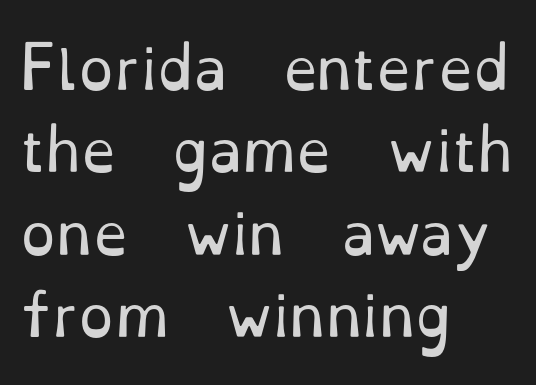
Q: Is the text bold? A: No.
Q: Is the text italic (slanted)? A: No, it is upright.
Q: Is the typeface a serif or a sans-serif typeface? A: Sans-serif.
Q: Is the text underlined? A: No.
Q: How is the paragraph aligned? A: Left-aligned.
Q: Is the spacing between letters normal or unusually wide? A: Normal.
Q: Is the spacing between lines tight, normal or loose? A: Normal.
Q: Width (condensed, normal, or wide)? A: Normal.
Q: Stroke contrast? A: Low.
Q: x-height? A: Small.
Q: Monospaced? A: No.
